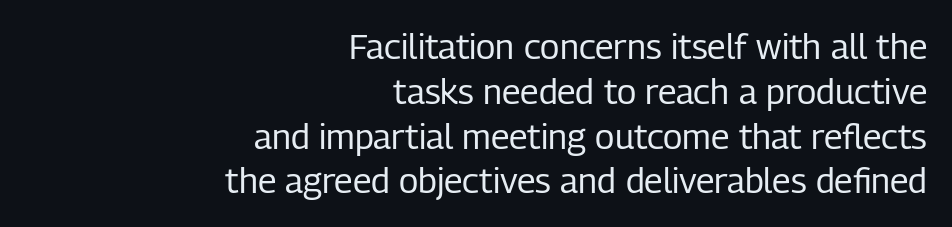
The letters look calm and open, with moderate or lighter stems. Nope, no serifs anywhere on these letters. Quick note: not italic, upright. What stands out about the letter spacing? Nothing — it is the standard amount. Here the designer chose a conventional face with non-uniform glyph widths.
